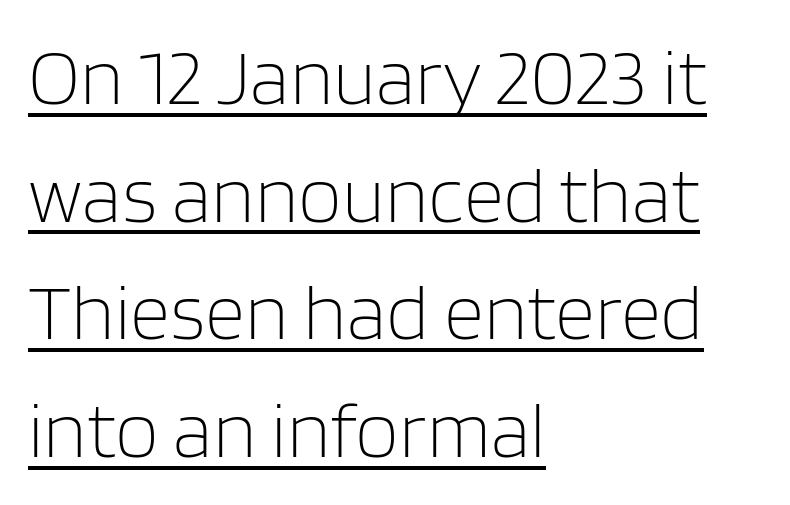
The typesetter has applied underlining to the passage shown. These glyphs show unthickened strokes, regular width or finer. The typeface chosen for these lines omits serifs. Leftover space on each line is placed entirely after the last word.
